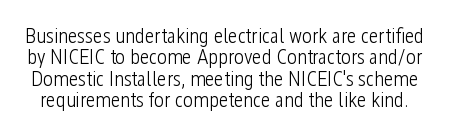
Any mark beneath the type? The region is blank. Observe the ordinary spacing: letters are neighbours, not strangers. The lettering stays uniformly vertical, giving the passage a roman look. Students, observe: this is what under-led, compact text looks like. These glyphs show unthickened strokes, regular width or finer.
